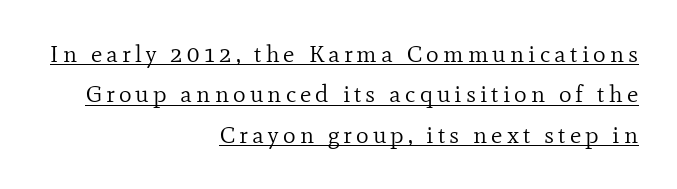
Q: Is the text bold? A: No.
Q: Is the text italic (slanted)? A: No, it is upright.
Q: Is the text underlined? A: Yes.
Q: How is the paragraph aligned? A: Right-aligned.
Q: Is the spacing between lines tight, normal or loose? A: Normal.
